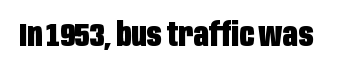
The image shows 33 px heavy, condensed sans-serif type, upright; set normal letter spacing, not underlined; low stroke contrast and a large x-height.
